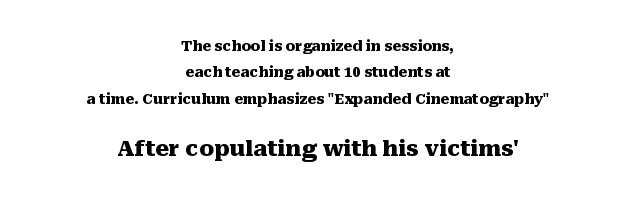
Q: Is the text bold? A: Yes.
Q: Is the text italic (slanted)? A: No, it is upright.
Q: Is the text underlined? A: No.
Q: How is the paragraph aligned? A: Centered.
Q: Is the spacing between letters normal or unusually wide? A: Normal.
Q: Which block of text is set in a larger size, the first (top) or the second (bottom)? A: The second (bottom) one.
